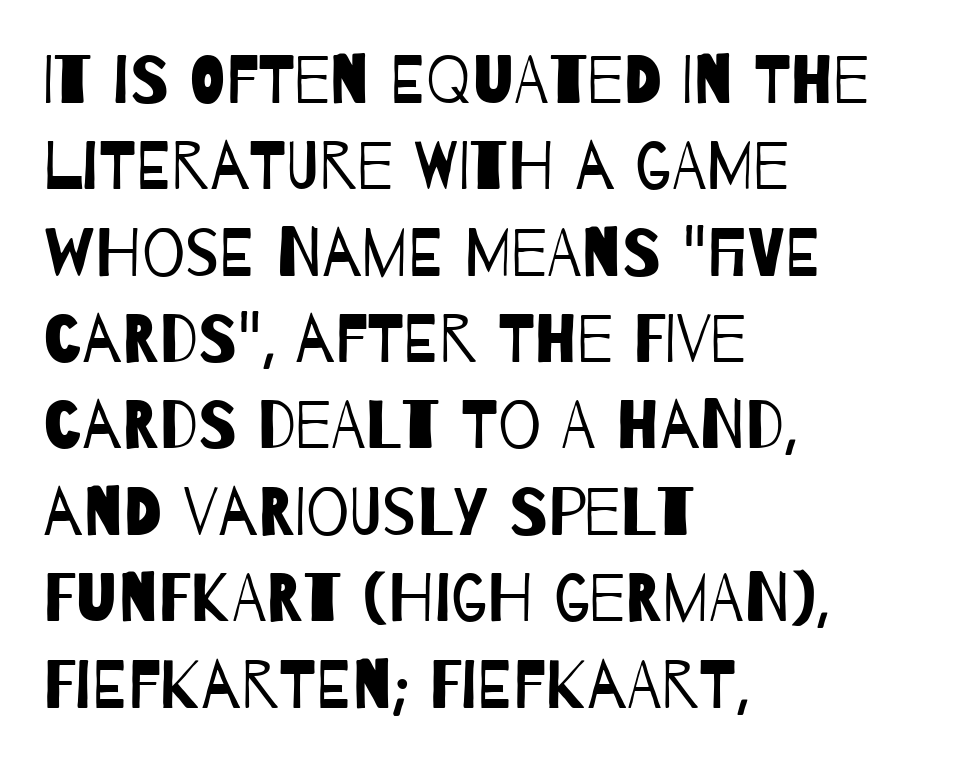
Q: Is the text bold? A: No.
Q: Is the typeface a serif or a sans-serif typeface? A: Sans-serif.
Q: Is the text underlined? A: No.
Q: How is the paragraph aligned? A: Left-aligned.
Q: Is the spacing between letters normal or unusually wide? A: Normal.
Q: Is the spacing between lines tight, normal or loose? A: Normal.
Q: Width (condensed, normal, or wide)? A: Condensed.
Q: Stroke contrast? A: Low.
Q: x-height? A: Large.
Q: Monospaced? A: No.
